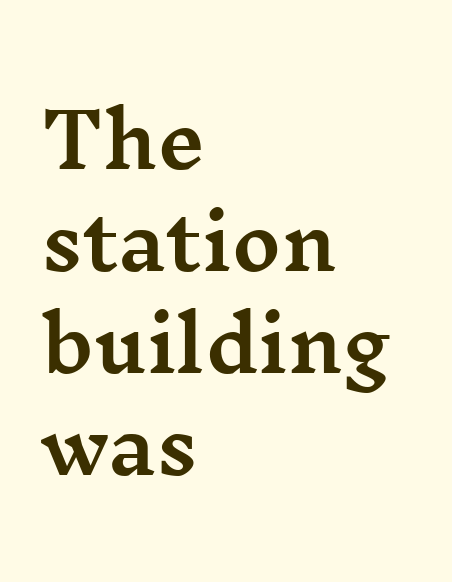
{"serif": "yes", "italic": "no", "width": "wide", "stroke_contrast": "medium", "x_height": "medium", "monospaced": "no", "underline": "no", "align": "left", "line_spacing": "normal", "line_spacing_ratio": 1.36, "letter_spacing": "normal", "letter_spacing_em": 0.0, "glyph_px": 75}
